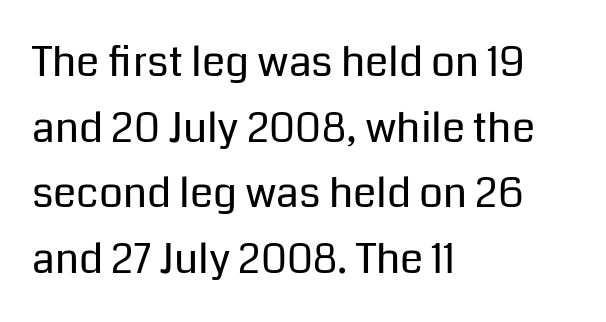
The leading is moderate, giving the passage an even texture. All the whitespace from short lines collects on the right. The strip under each line holds only bare page. Unlike italic type, these characters show no tilt at all.
